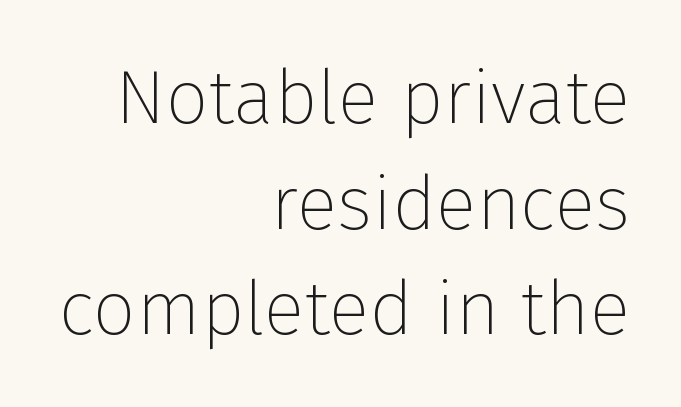
{"serif": "no", "italic": "no", "bold": "no", "weight": "thin", "width": "normal", "stroke_contrast": "low", "x_height": "medium", "monospaced": "no", "underline": "no", "align": "right", "line_spacing": "normal", "line_spacing_ratio": 1.39, "letter_spacing": "normal", "letter_spacing_em": 0.0, "glyph_px": 76}
